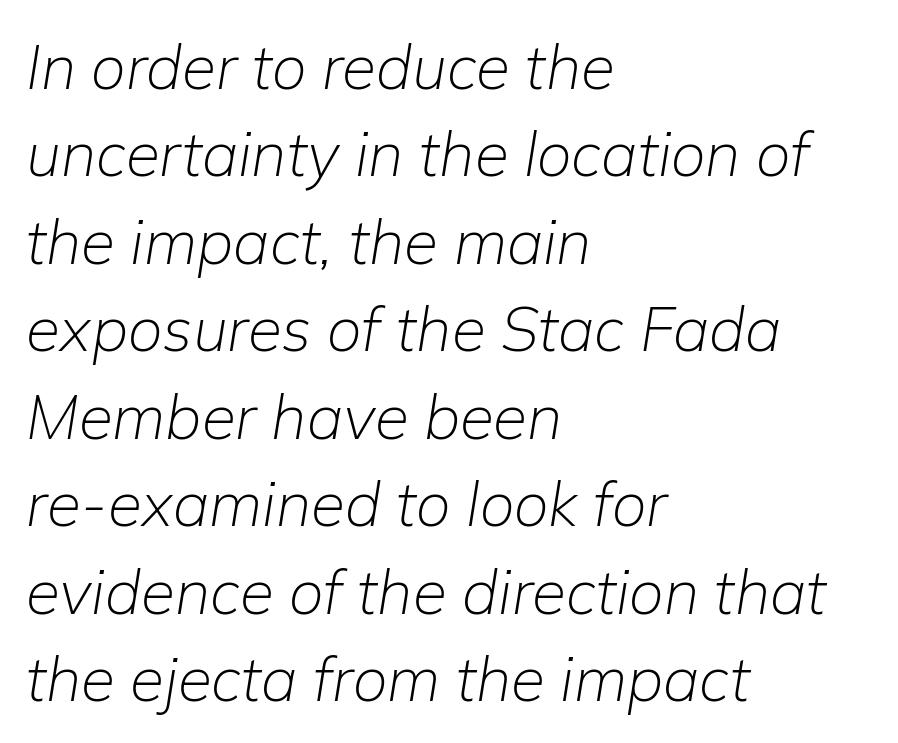
The image shows 62 px light type, italic (leaning right); set left-aligned, normal line spacing (1.41x), normal letter spacing, not underlined; low stroke contrast and a medium x-height.
